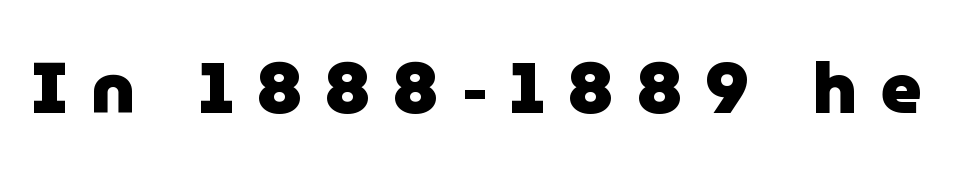
Q: Is the text bold? A: Yes.
Q: Is the text italic (slanted)? A: No, it is upright.
Q: Is the typeface a serif or a sans-serif typeface? A: Sans-serif.
Q: Is the text underlined? A: No.
Q: Is the spacing between letters normal or unusually wide? A: Unusually wide.
Q: Width (condensed, normal, or wide)? A: Normal.
Q: Stroke contrast? A: Low.
Q: x-height? A: Medium.
Q: Monospaced? A: No.
